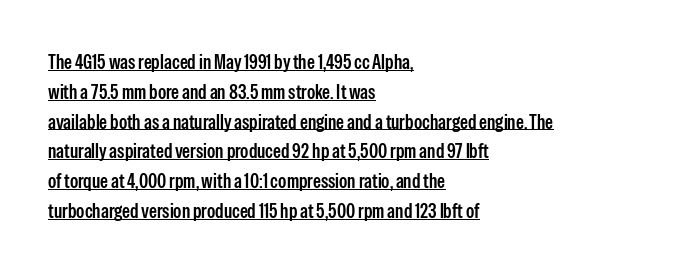
Q: Is the text italic (slanted)? A: No, it is upright.
Q: Is the text underlined? A: Yes.
Q: How is the paragraph aligned? A: Left-aligned.
Q: Is the spacing between letters normal or unusually wide? A: Normal.
Q: Is the spacing between lines tight, normal or loose? A: Normal.
